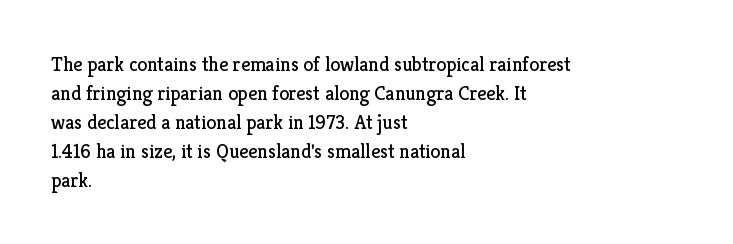
{"italic": "no", "bold": "no", "underline": "no", "align": "left", "line_spacing": "normal", "line_spacing_ratio": 1.45, "letter_spacing": "normal", "letter_spacing_em": 0.0, "glyph_px": 20}
